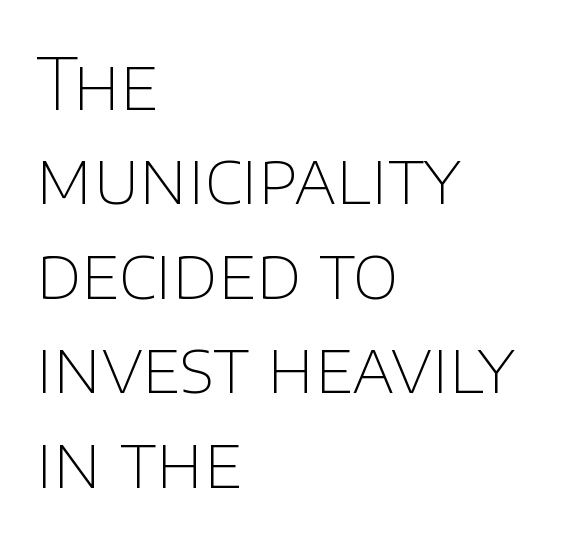
{"serif": "no", "italic": "no", "bold": "no", "weight": "thin", "width": "normal", "stroke_contrast": "low", "x_height": "large", "monospaced": "no", "underline": "no", "align": "left", "line_spacing": "normal", "line_spacing_ratio": 1.33, "letter_spacing": "normal", "letter_spacing_em": 0.0, "glyph_px": 71}
